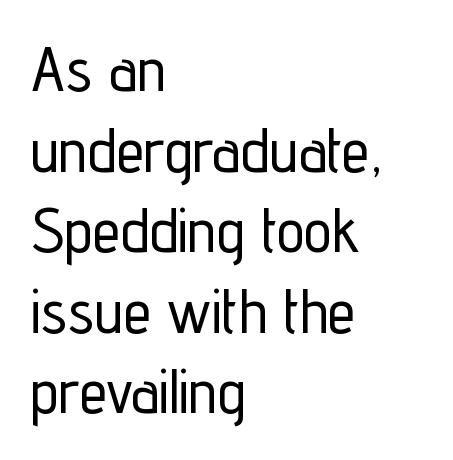
The image shows 62 px condensed sans-serif type, upright; set left-aligned, normal line spacing (1.3x), normal letter spacing, not underlined; low stroke contrast and a medium x-height.
